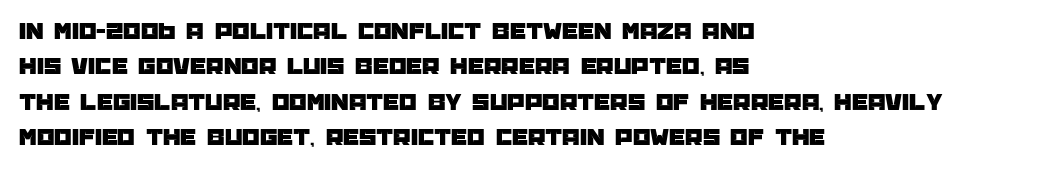
The line texture is even and compact thanks to regular tracking. Glance below the letters and you will spot only blank space. It's the straight-up-and-down kind of type. Each line starts at the same left margin while the right side varies. Reading down the column, the eye jumps a familiar distance to each next line.
